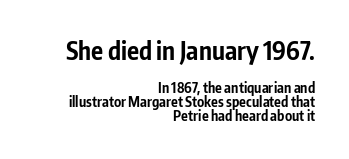
Q: Is the text bold? A: Yes.
Q: Is the text italic (slanted)? A: No, it is upright.
Q: Is the text underlined? A: No.
Q: How is the paragraph aligned? A: Right-aligned.
Q: Is the spacing between letters normal or unusually wide? A: Normal.
Q: Is the spacing between lines tight, normal or loose? A: Tight.
Q: Which block of text is set in a larger size, the first (top) or the second (bottom)? A: The first (top) one.
